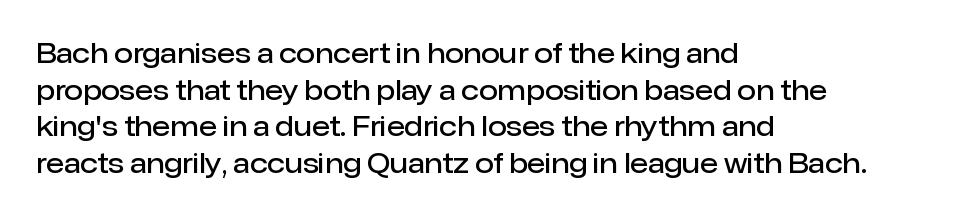
Q: Is the text bold? A: Semi-bold.
Q: Is the text italic (slanted)? A: No, it is upright.
Q: Is the text underlined? A: No.
Q: How is the paragraph aligned? A: Left-aligned.
Q: Is the spacing between letters normal or unusually wide? A: Normal.
Q: Is the spacing between lines tight, normal or loose? A: Normal.
